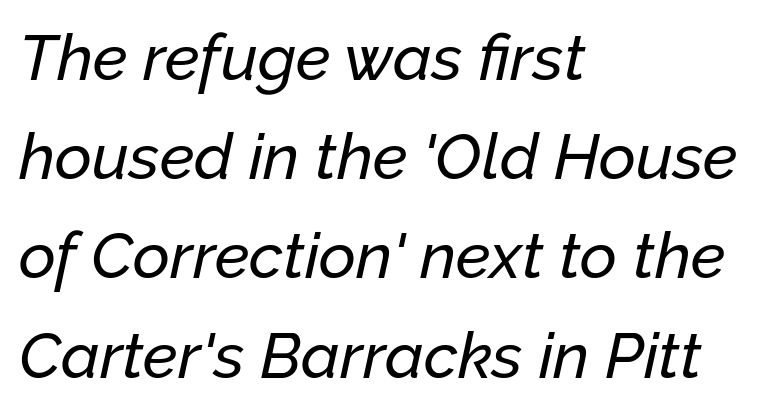
Q: Is the text italic (slanted)? A: Yes, it leans right by about 12 degrees.
Q: Is the text underlined? A: No.
Q: How is the paragraph aligned? A: Left-aligned.
Q: Is the spacing between letters normal or unusually wide? A: Normal.
Q: Is the spacing between lines tight, normal or loose? A: Normal.
Q: Width (condensed, normal, or wide)? A: Normal.
Q: Stroke contrast? A: Low.
Q: x-height? A: Medium.
Q: Monospaced? A: No.
